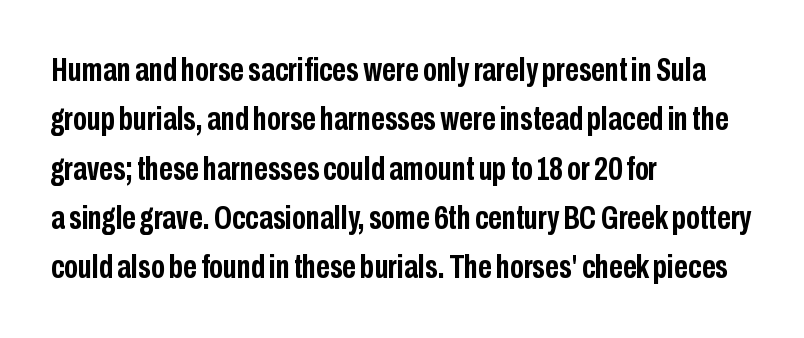
Q: Is the text bold? A: Yes.
Q: Is the text italic (slanted)? A: No, it is upright.
Q: Is the typeface a serif or a sans-serif typeface? A: Sans-serif.
Q: Is the text underlined? A: No.
Q: How is the paragraph aligned? A: Left-aligned.
Q: Is the spacing between letters normal or unusually wide? A: Normal.
Q: Is the spacing between lines tight, normal or loose? A: Normal.
Q: Width (condensed, normal, or wide)? A: Condensed.
Q: Stroke contrast? A: Low.
Q: x-height? A: Medium.
Q: Monospaced? A: No.
